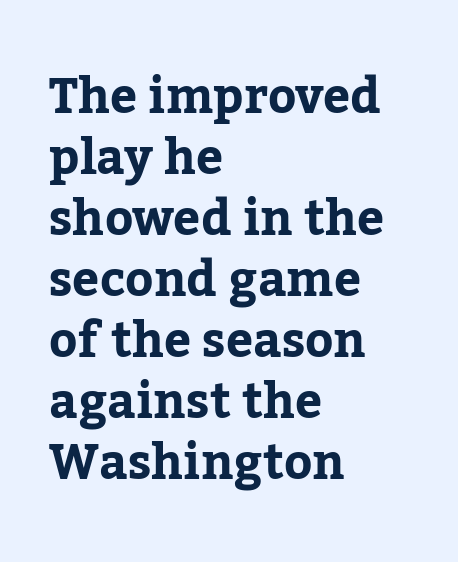
The specimen reads as upright at a glance. The space beneath each line is pristine and unruled. Interline gaps are of average width in this sample. Heft: maximum for text — a bold.
